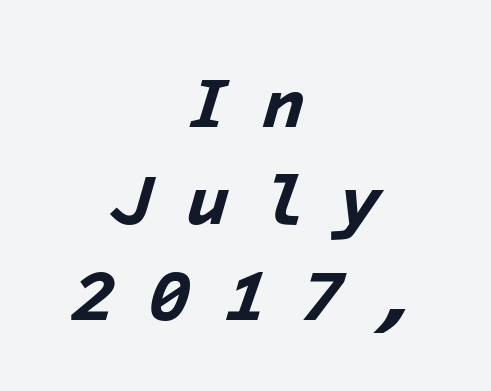
Q: Is the text bold? A: Yes.
Q: Is the text italic (slanted)? A: Yes, it leans right by about 16 degrees.
Q: Is the text underlined? A: No.
Q: How is the paragraph aligned? A: Centered.
Q: Is the spacing between letters normal or unusually wide? A: Unusually wide.
Q: Is the spacing between lines tight, normal or loose? A: Normal.
Q: Width (condensed, normal, or wide)? A: Normal.
Q: Stroke contrast? A: Low.
Q: x-height? A: Medium.
Q: Monospaced? A: Yes.
